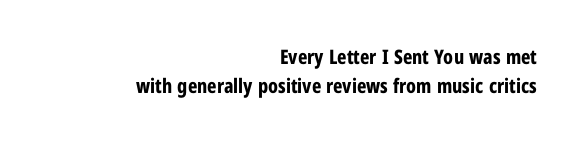
Short note: letters normally spaced. Typeset ragged left — the right edge is the straight one. The rendering uses a moderate line-height, typical for paragraphs. Does the weight exceed regular? Yes, all the way to bold.
